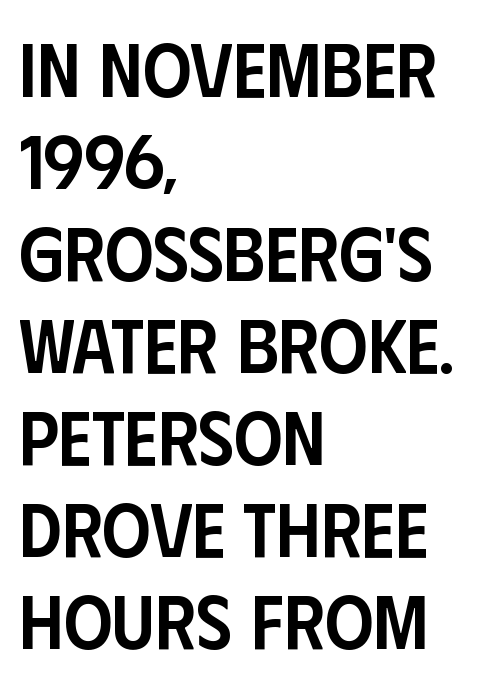
Q: Is the text bold? A: Semi-bold.
Q: Is the text italic (slanted)? A: No, it is upright.
Q: Is the typeface a serif or a sans-serif typeface? A: Sans-serif.
Q: Is the text underlined? A: No.
Q: How is the paragraph aligned? A: Left-aligned.
Q: Is the spacing between letters normal or unusually wide? A: Normal.
Q: Width (condensed, normal, or wide)? A: Condensed.
Q: Stroke contrast? A: Low.
Q: x-height? A: Large.
Q: Monospaced? A: No.
